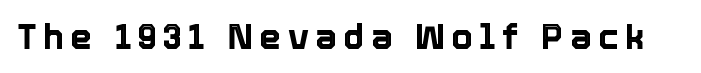
Clear beneath every line of the passage. This is the regular roman posture of the typeface. Is this a fixed-width face? No — the glyphs have proportional, varying widths.
